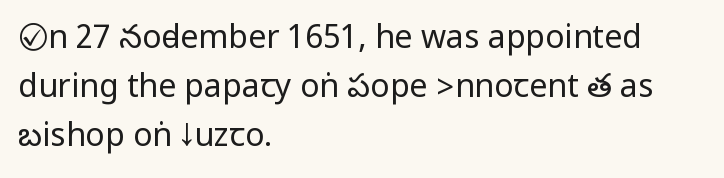
Q: Is the text bold? A: No.
Q: Is the text italic (slanted)? A: No, it is upright.
Q: Is the typeface a serif or a sans-serif typeface? A: Sans-serif.
Q: Is the text underlined? A: No.
Q: How is the paragraph aligned? A: Left-aligned.
Q: Is the spacing between letters normal or unusually wide? A: Normal.
Q: Is the spacing between lines tight, normal or loose? A: Normal.
Q: Width (condensed, normal, or wide)? A: Condensed.
Q: Stroke contrast? A: Low.
